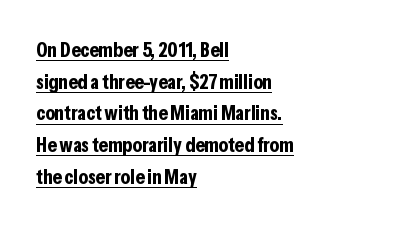
The image shows 21 px bold type, upright; set left-aligned, normal line spacing (1.51x), normal letter spacing, underlined.
